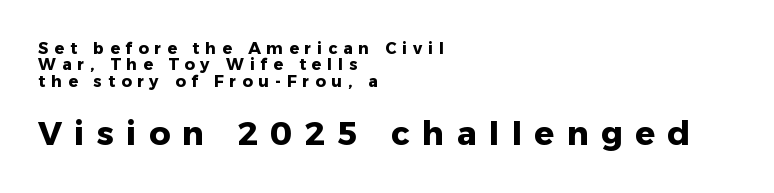
The image shows 33 px heavy sans-serif type, upright; set left-aligned, tight line spacing (1.02x), unusually wide letter spacing (+0.37 em), not underlined; the second (bottom) block is 2.06x larger; low stroke contrast and a medium x-height.
